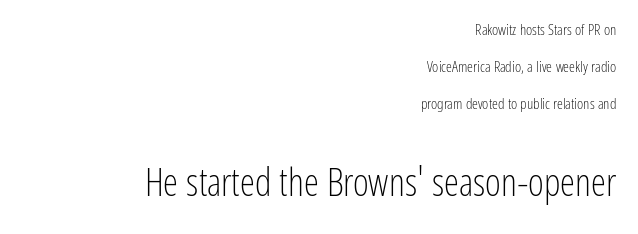
{"serif": "no", "italic": "no", "bold": "no", "weight": "light", "width": "condensed", "stroke_contrast": "low", "x_height": "medium", "monospaced": "no", "underline": "no", "align": "right", "line_spacing": "loose", "line_spacing_ratio": 2.46, "letter_spacing": "normal", "letter_spacing_em": 0.0, "larger_block": "second", "size_ratio": 2.53, "glyph_px": 38}
